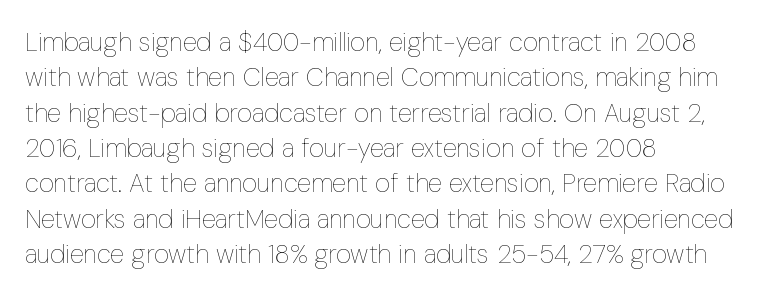
The image shows 26 px text type, upright; set left-aligned, normal line spacing (1.36x), normal letter spacing, not underlined.
